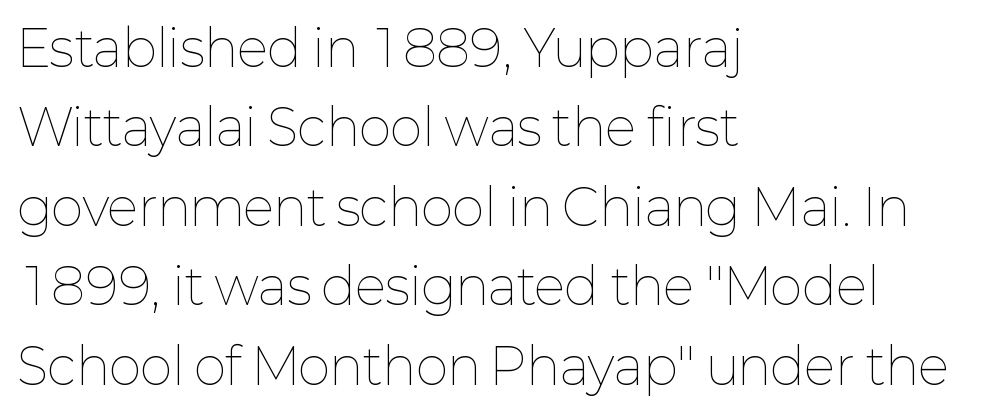
{"italic": "no", "bold": "no", "weight": "thin", "width": "normal", "stroke_contrast": "low", "x_height": "medium", "monospaced": "no", "underline": "no", "align": "left", "line_spacing": "normal", "line_spacing_ratio": 1.59, "letter_spacing": "normal", "letter_spacing_em": 0.0, "glyph_px": 50}
